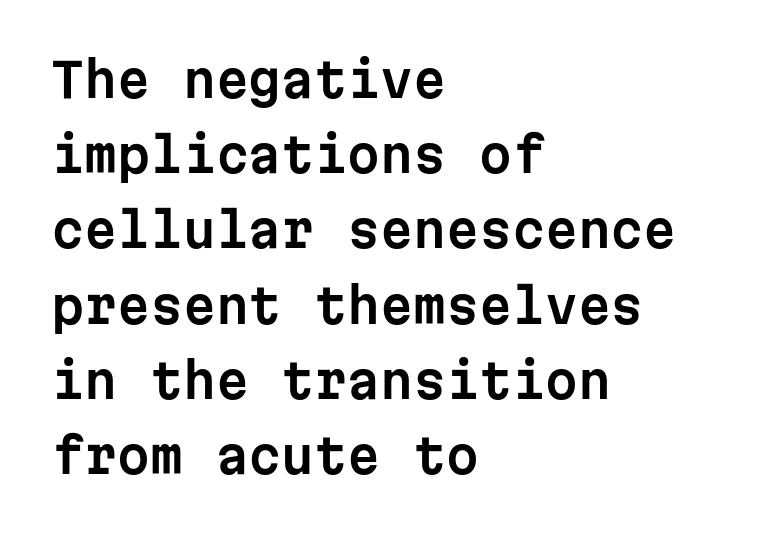
{"serif": "no", "italic": "no", "width": "normal", "stroke_contrast": "low", "x_height": "medium", "monospaced": "yes", "underline": "no", "align": "left", "line_spacing": "normal", "line_spacing_ratio": 1.6, "letter_spacing": "normal", "letter_spacing_em": 0.0, "glyph_px": 47}
